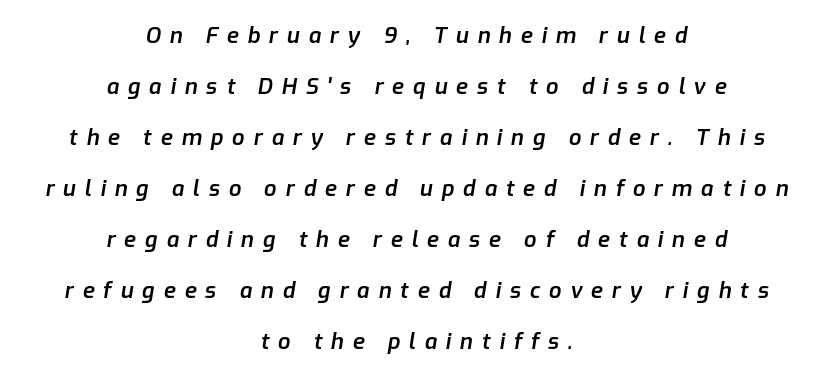
{"italic": "yes", "lean": "right", "slant_degrees": 9, "bold": "semi", "underline": "no", "align": "center", "line_spacing": "loose", "line_spacing_ratio": 2.32, "letter_spacing": "wide", "letter_spacing_em": 0.4, "glyph_px": 22}
